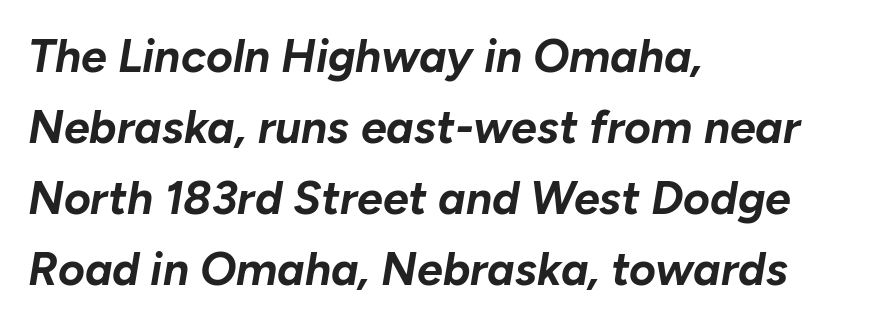
The image shows 46 px bold type, italic (leaning right); set left-aligned, normal line spacing (1.54x), normal letter spacing, not underlined; low stroke contrast and a medium x-height.
